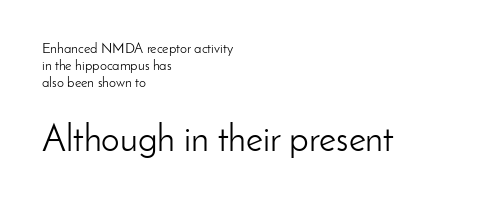
{"serif": "no", "italic": "no", "bold": "no", "weight": "light", "width": "normal", "stroke_contrast": "low", "x_height": "small", "monospaced": "no", "underline": "no", "align": "left", "line_spacing_ratio": 1.23, "letter_spacing": "normal", "letter_spacing_em": 0.0, "larger_block": "second", "size_ratio": 2.64, "glyph_px": 37}
